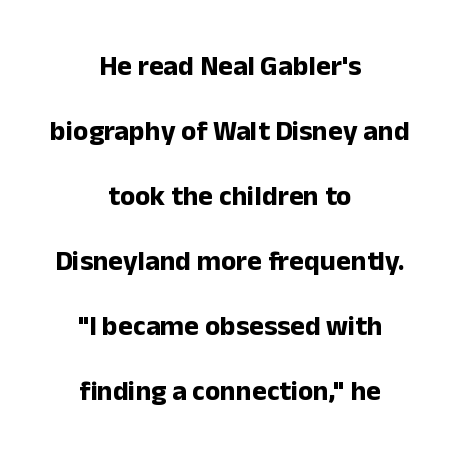
Q: Is the text bold? A: Yes.
Q: Is the text italic (slanted)? A: No, it is upright.
Q: Is the typeface a serif or a sans-serif typeface? A: Sans-serif.
Q: Is the text underlined? A: No.
Q: How is the paragraph aligned? A: Centered.
Q: Is the spacing between letters normal or unusually wide? A: Normal.
Q: Is the spacing between lines tight, normal or loose? A: Loose.
Q: Width (condensed, normal, or wide)? A: Normal.
Q: Stroke contrast? A: Low.
Q: x-height? A: Medium.
Q: Monospaced? A: No.
